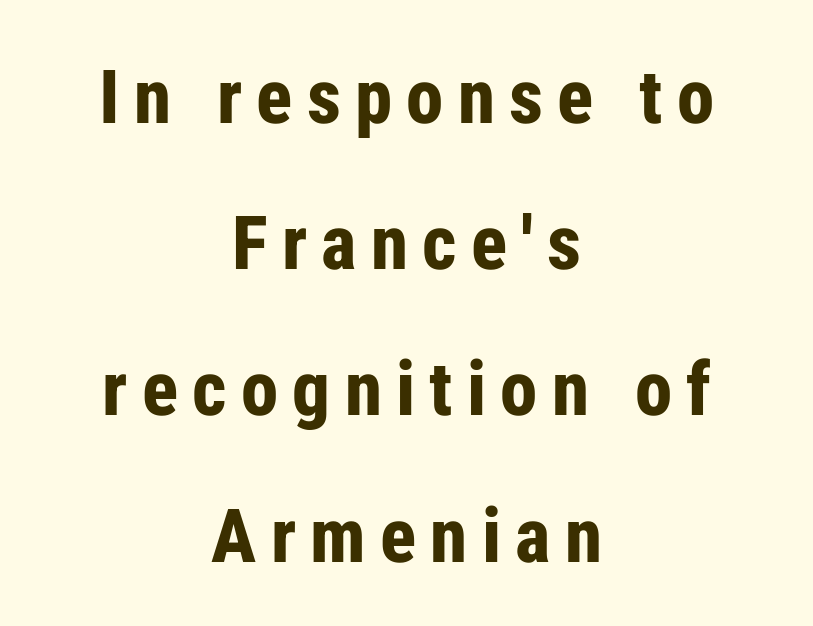
It's the straight-up-and-down kind of type. Lines of text with bare space underneath. In terms of leading, this rendering errs on the spacious side. Proportional: the letters do not fall into vertical columns. Compared with a flush-left layout, this one balances lines on the center instead.
